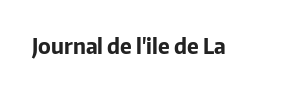
The letterforms sit shoulder to shoulder at normal distance. These lines were composed using upright roman letters. Check the space under the baseline: it is left empty. The sample has been set heavy, in full bold.
